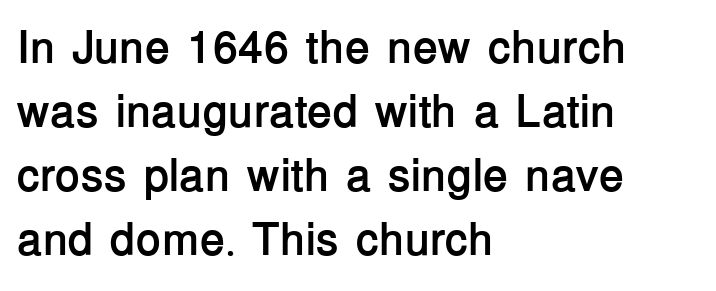
Q: Is the text bold? A: Yes.
Q: Is the text italic (slanted)? A: No, it is upright.
Q: Is the typeface a serif or a sans-serif typeface? A: Sans-serif.
Q: Is the text underlined? A: No.
Q: How is the paragraph aligned? A: Left-aligned.
Q: Is the spacing between letters normal or unusually wide? A: Normal.
Q: Is the spacing between lines tight, normal or loose? A: Normal.
Q: Width (condensed, normal, or wide)? A: Normal.
Q: Stroke contrast? A: Low.
Q: x-height? A: Medium.
Q: Monospaced? A: No.
